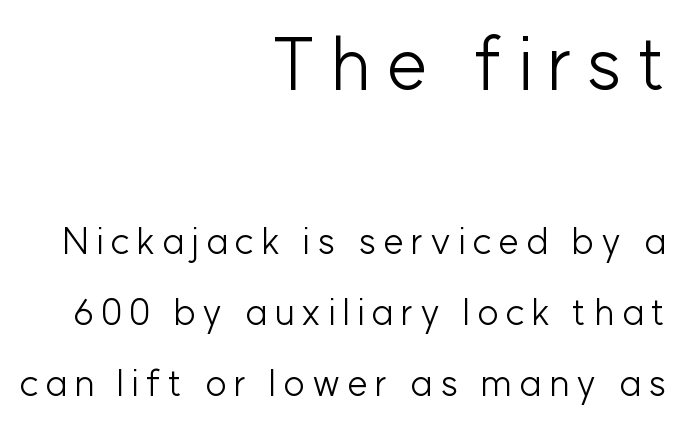
{"serif": "no", "italic": "no", "bold": "no", "weight": "light", "width": "normal", "stroke_contrast": "low", "x_height": "medium", "monospaced": "no", "underline": "no", "align": "right", "line_spacing": "loose", "line_spacing_ratio": 1.92, "larger_block": "first", "size_ratio": 2.0, "glyph_px": 74}
